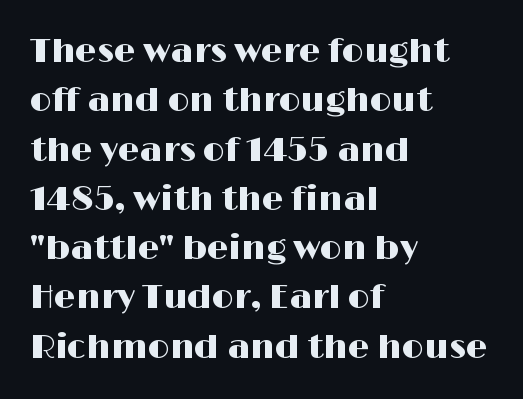
Q: Is the text italic (slanted)? A: No, it is upright.
Q: Is the typeface a serif or a sans-serif typeface? A: Sans-serif.
Q: Is the text underlined? A: No.
Q: How is the paragraph aligned? A: Left-aligned.
Q: Is the spacing between letters normal or unusually wide? A: Normal.
Q: Is the spacing between lines tight, normal or loose? A: Normal.
Q: Width (condensed, normal, or wide)? A: Wide.
Q: Stroke contrast? A: High.
Q: x-height? A: Medium.
Q: Monospaced? A: No.
